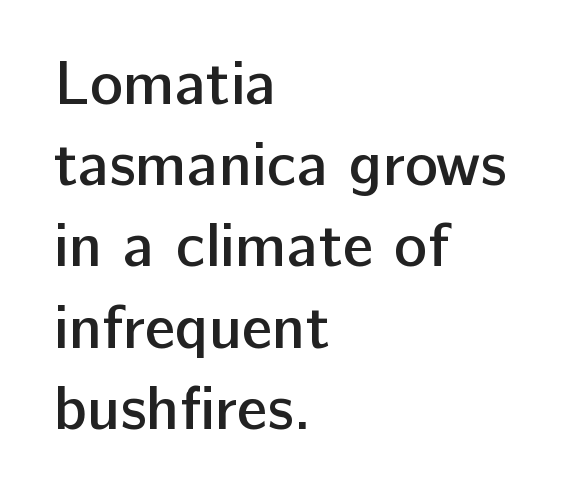
Quick note: not italic, upright. Is this a fixed-width face? No — the glyphs have proportional, varying widths. Typographic density is moderately raised because the face is semibold. Glyph-to-glyph distance matches everyday printed text. The area under the type is left untouched.
